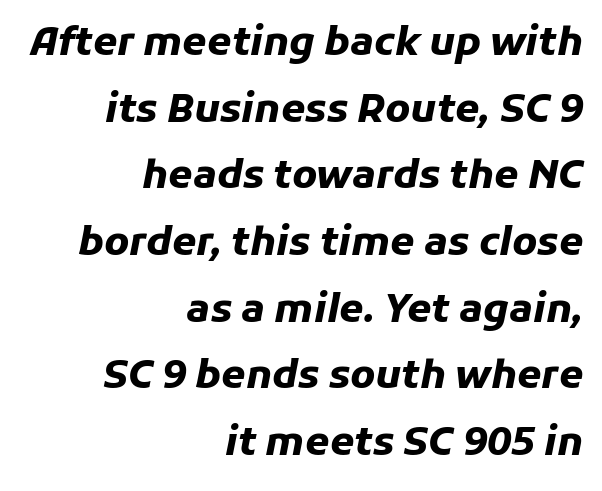
Q: Is the text bold? A: Yes.
Q: Is the text italic (slanted)? A: Yes, it leans right by about 11 degrees.
Q: Is the text underlined? A: No.
Q: How is the paragraph aligned? A: Right-aligned.
Q: Is the spacing between letters normal or unusually wide? A: Normal.
Q: Width (condensed, normal, or wide)? A: Normal.
Q: Stroke contrast? A: Low.
Q: x-height? A: Medium.
Q: Monospaced? A: No.
